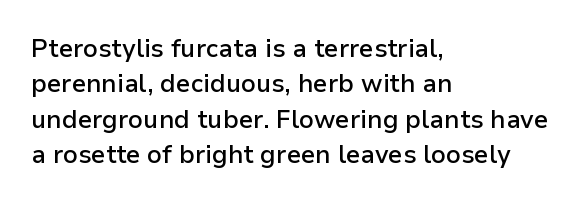
Every letter is mildly thick-stroked: semibold rather than bold. The passage is arranged the way most books set body copy — flush left. The axis of the letterforms is exactly vertical. The rendering uses a moderate line-height, typical for paragraphs.
